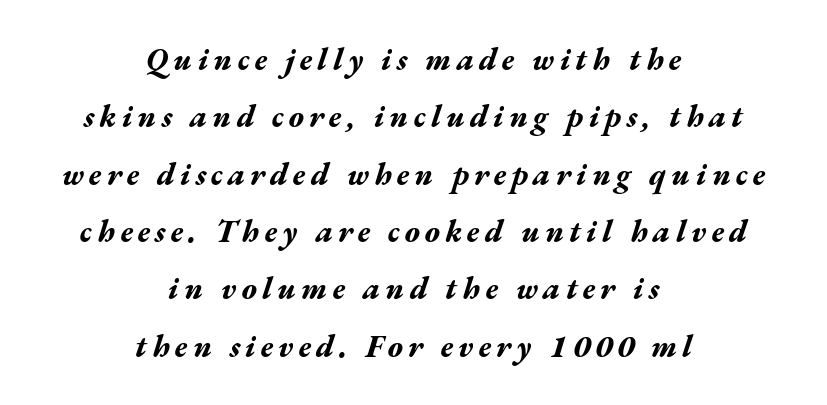
Q: Is the text bold? A: Yes.
Q: Is the text italic (slanted)? A: Yes, it leans right by about 17 degrees.
Q: Is the text underlined? A: No.
Q: How is the paragraph aligned? A: Centered.
Q: Width (condensed, normal, or wide)? A: Wide.
Q: Stroke contrast? A: Medium.
Q: x-height? A: Medium.
Q: Monospaced? A: No.
